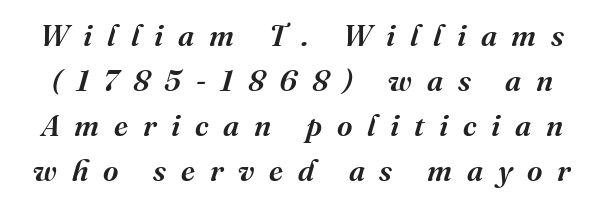
The image shows 30 px semibold serif type, italic (leaning right); set normal line spacing (1.5x), unusually wide letter spacing (+0.49 em), not underlined; medium stroke contrast and a medium x-height.
